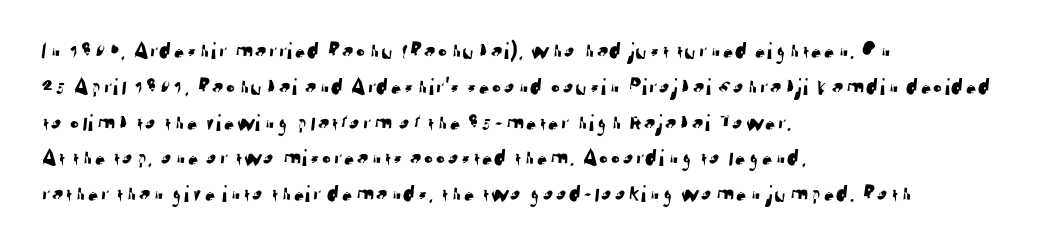
Check the space under the baseline: it is left empty. Successive baselines arrive at the customary interval. No extra tracking has been applied to these lines. The paragraph has a hard left edge and a soft right edge.
